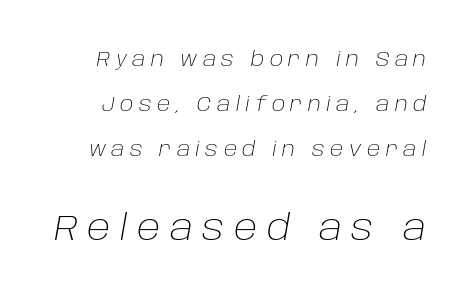
The letters look calm and open, with moderate or lighter stems. In terms of letterspacing, this is a distinctly airy, spread setting. Small over large — that's the arrangement of the two blocks here. Just letters on the line, the space beneath them empty. A great deal of white space separates one row of letters from the next. These lines are rendered in a variable-pitch font.
